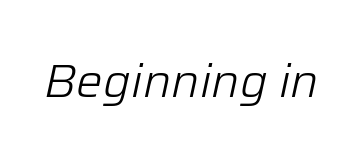
No extra tracking has been applied to these lines. Here the designer chose a conventional face with non-uniform glyph widths. This sample uses an oblique cut, with every glyph tilted off the vertical. Vertical stems look standard width or narrower in stroke. Check the space under the baseline: it is left empty.
